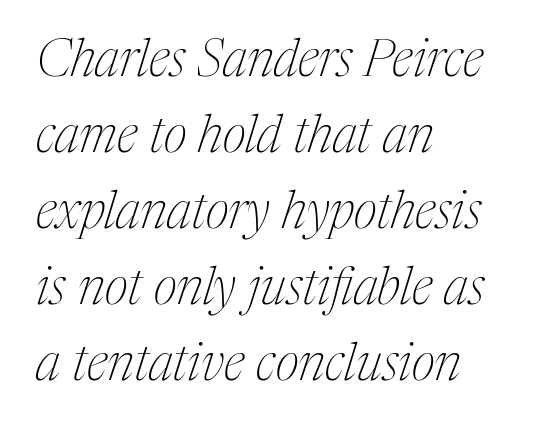
The passage shown is typed in a proportional face where columns would drift. Evenly set lines give the paragraph a standard silhouette. Look at the tracking — it's just the regular setting, nothing added. Check under the words: just untouched page. The passage shown leans; its letterforms are oblique. The weight tops out at a normal text grade.
